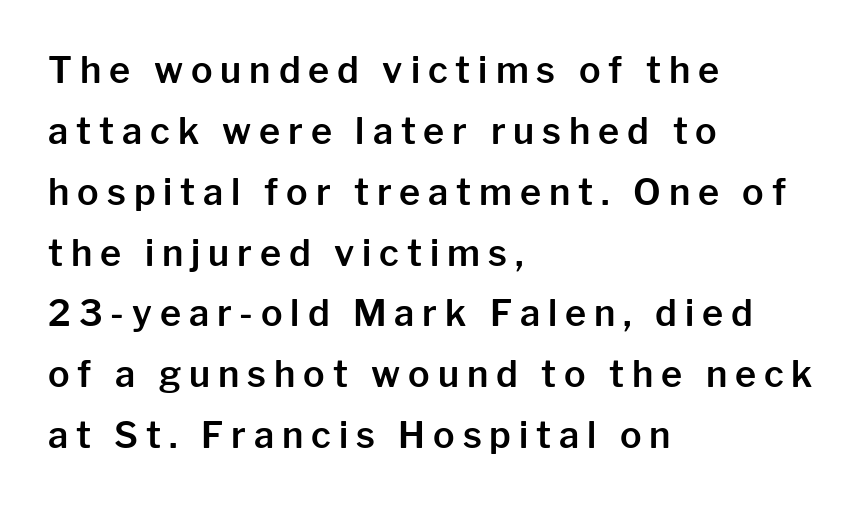
{"serif": "no", "italic": "no", "width": "normal", "stroke_contrast": "low", "x_height": "medium", "monospaced": "no", "underline": "no", "align": "left", "line_spacing": "normal", "line_spacing_ratio": 1.69, "letter_spacing": "wide", "letter_spacing_em": 0.22, "glyph_px": 36}
